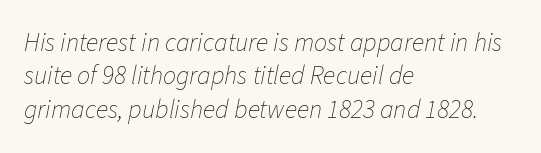
The image shows 26 px text type, italic (leaning right); set left-aligned, normal line spacing (1.28x), normal letter spacing, not underlined.
